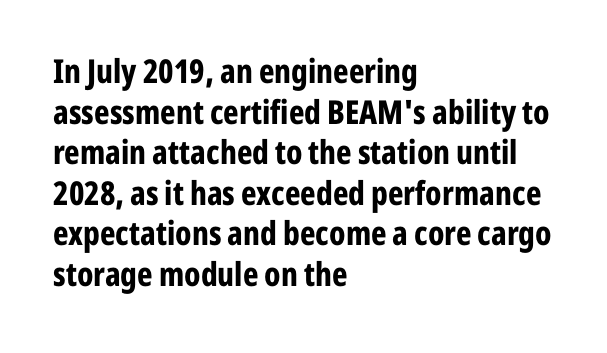
Clear beneath every line of the passage. The characters look thick and weighty, a clear bold. This rendering leaves character spacing at its baseline value. Does the lettering tilt? It doesn't — this is upright. What kind of face is this? One without serifs — a sans. Layout note: lines flush left.
